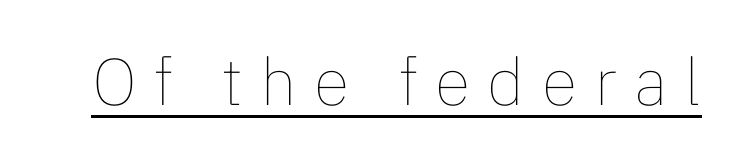
{"italic": "no", "bold": "no", "weight": "thin", "width": "normal", "stroke_contrast": "low", "x_height": "medium", "monospaced": "no", "underline": "yes", "letter_spacing": "wide", "letter_spacing_em": 0.26, "glyph_px": 66}
